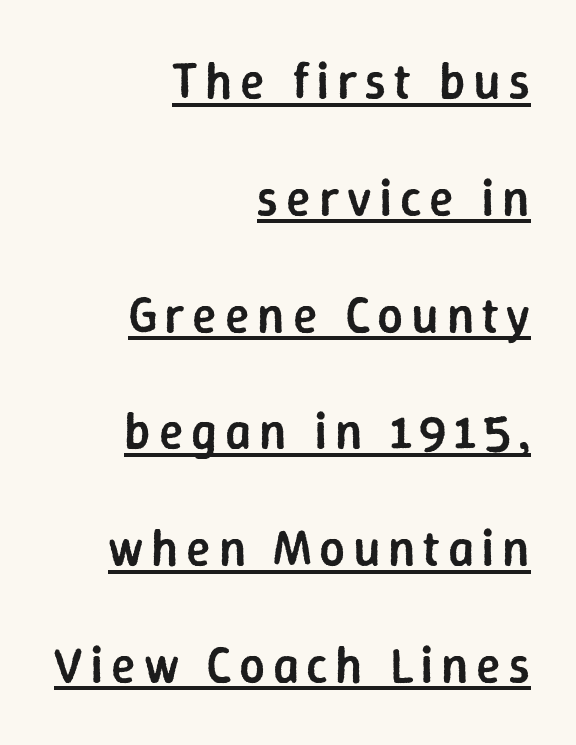
{"serif": "no", "italic": "no", "bold": "semi", "weight": "semibold", "width": "normal", "stroke_contrast": "low", "x_height": "medium", "monospaced": "no", "underline": "yes", "align": "right", "line_spacing": "loose", "line_spacing_ratio": 2.29, "glyph_px": 51}
